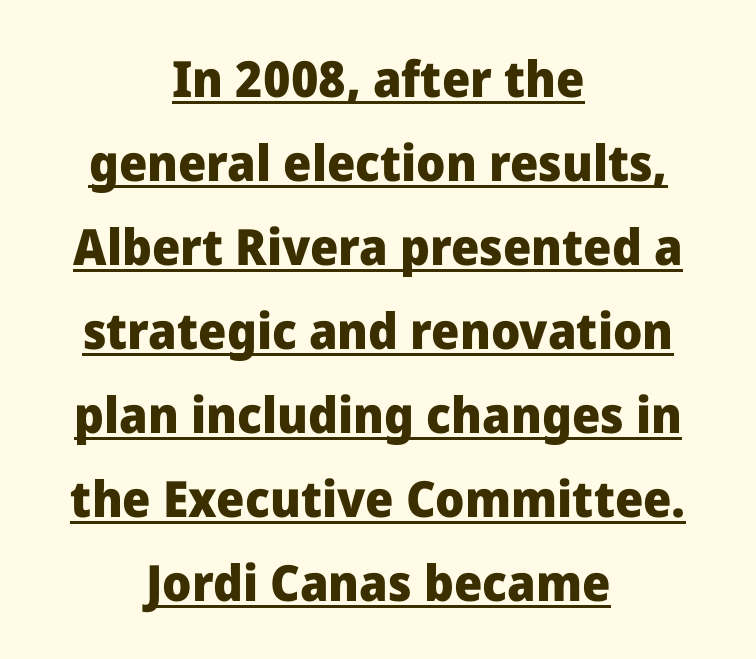
The image shows 50 px heavy sans-serif type, upright; set centered, normal line spacing (1.68x), normal letter spacing, underlined; low stroke contrast and a medium x-height.
